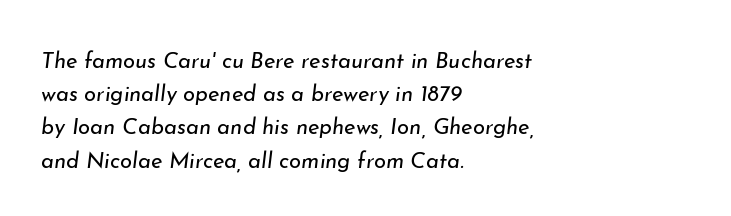
The image shows 22 px text type, italic (leaning right); set left-aligned, normal line spacing (1.51x), normal letter spacing, not underlined.
